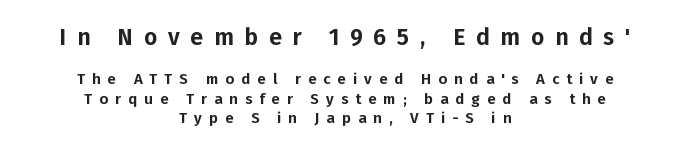
Neither beginnings nor endings align; midpoints do. Every stem runs plumb, perpendicular to the baseline. The designer gave the opening block more size than the closing block. The passage shown stacks its lines at a standard gap. Bare-footed words on every line. The letterforms stand isolated, each surrounded by extra space.
